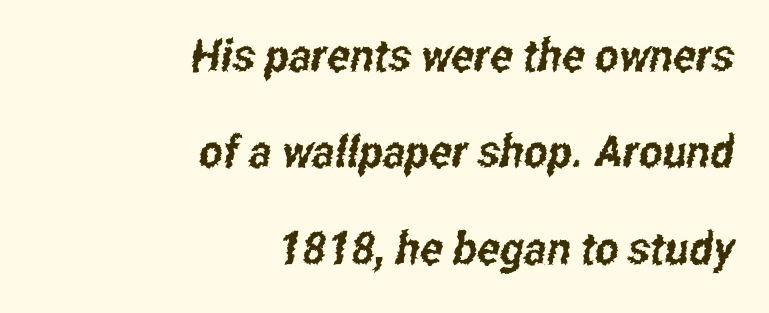
The gaps between neighbouring characters are ordinary and unremarkable. The passage shown is typeset with a sans-serif family. Compared with a flush-left layout, this one pins lines to the opposite, right side. Varying glyph widths throughout — classic text-font behaviour. Honestly, the rows look like they've been pulled way apart.
